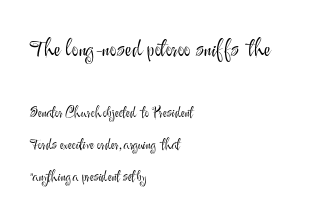
{"bold": "no", "underline": "no", "align": "left", "line_spacing": "loose", "line_spacing_ratio": 2.28, "letter_spacing": "normal", "letter_spacing_em": 0.0, "larger_block": "first", "size_ratio": 1.64, "glyph_px": 23}
